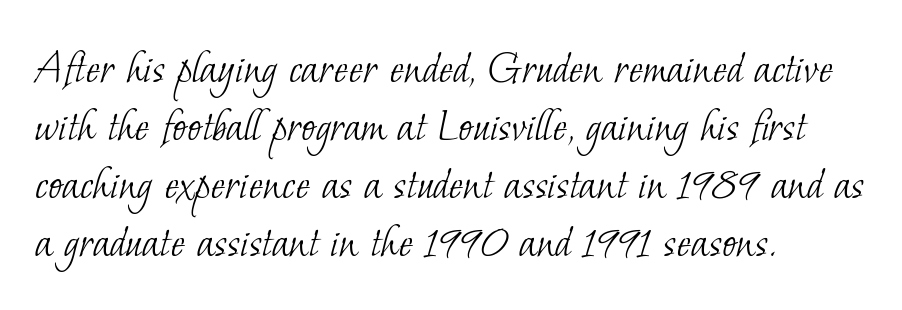
Q: Is the text bold? A: No.
Q: Is the typeface a serif or a sans-serif typeface? A: Serif.
Q: Is the text underlined? A: No.
Q: How is the paragraph aligned? A: Left-aligned.
Q: Is the spacing between letters normal or unusually wide? A: Normal.
Q: Width (condensed, normal, or wide)? A: Normal.
Q: Stroke contrast? A: Low.
Q: x-height? A: Small.
Q: Monospaced? A: No.
